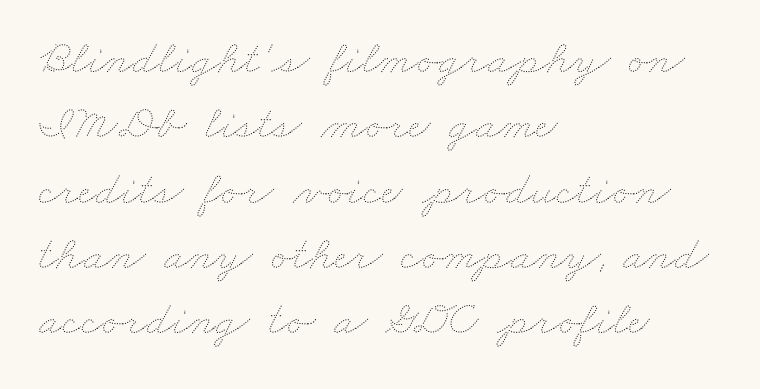
Q: Is the text bold? A: No.
Q: Is the text underlined? A: No.
Q: How is the paragraph aligned? A: Left-aligned.
Q: Is the spacing between letters normal or unusually wide? A: Normal.
Q: Is the spacing between lines tight, normal or loose? A: Normal.
Q: Width (condensed, normal, or wide)? A: Wide.
Q: Stroke contrast? A: Medium.
Q: x-height? A: Small.
Q: Monospaced? A: No.
